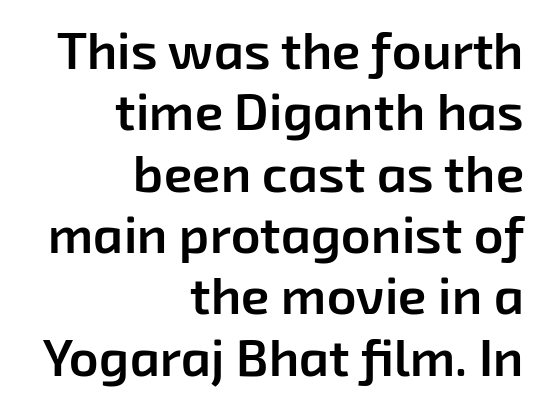
{"serif": "no", "bold": "semi", "weight": "semibold", "width": "normal", "stroke_contrast": "low", "x_height": "medium", "monospaced": "no", "underline": "no", "align": "right", "line_spacing_ratio": 1.18, "letter_spacing": "normal", "letter_spacing_em": 0.0, "glyph_px": 52}
